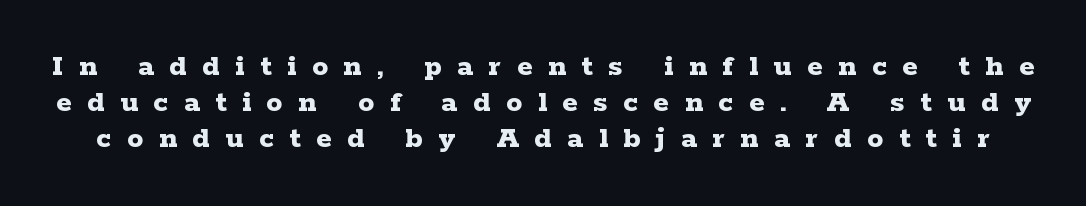
Look at the stroke-to-counter ratio: heavy, a bold. The specimen reads as upright at a glance. The rendering uses a small line-height, squeezing the rows. The space beneath each line is pristine and unruled.
